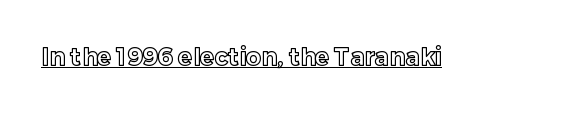
{"italic": "no", "underline": "yes", "letter_spacing": "normal", "letter_spacing_em": 0.0, "glyph_px": 24}
